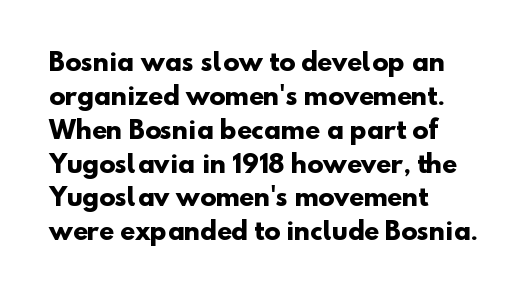
{"bold": "yes", "underline": "no", "align": "left", "line_spacing": "normal", "line_spacing_ratio": 1.41, "letter_spacing": "normal", "letter_spacing_em": 0.0, "glyph_px": 24}
